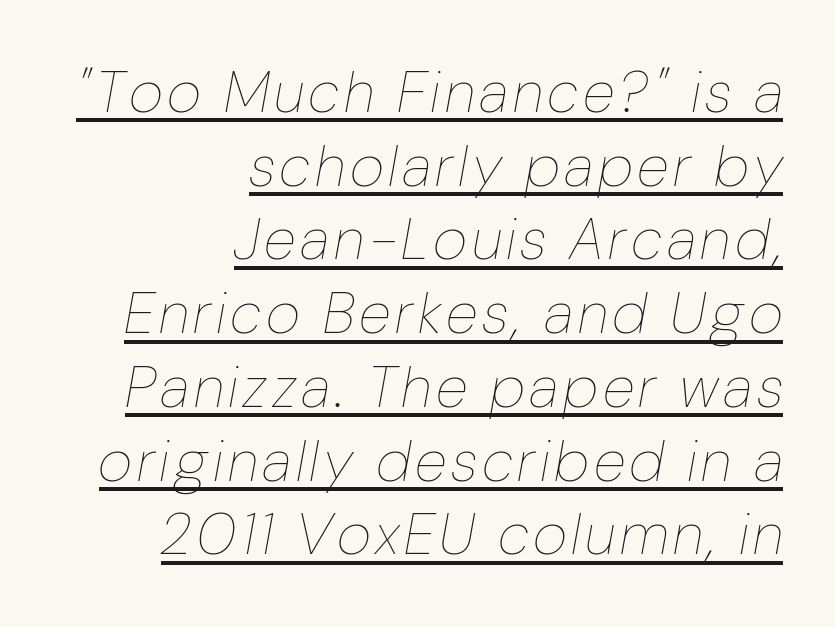
Summary of vertical rhythm: regular, with standard interline spacing. Tall strokes in this sample are angled rather than plumb. These lines stack with their right ends in a neat column. Descenders here cross a horizontal rule under the line. A light-to-regular cut is what we see here. These lines are rendered in a variable-pitch font.
